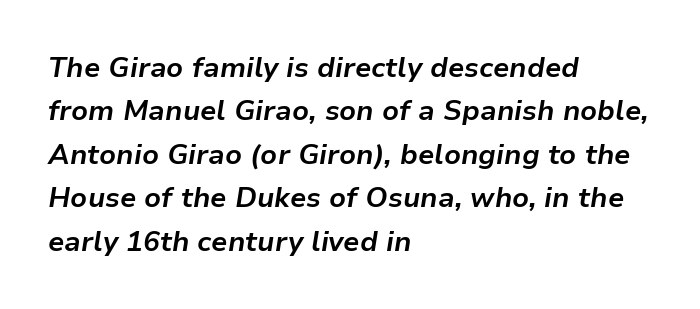
Its strokes are broad and dark, the hallmark of bold type. Character widths vary here, with narrow letters taking less room than wide ones. The lines in this sample share a left origin and differ only in where they stop. There is no visible air inserted between adjacent glyphs. Evenly set lines give the paragraph a standard silhouette. Underline: absent.
